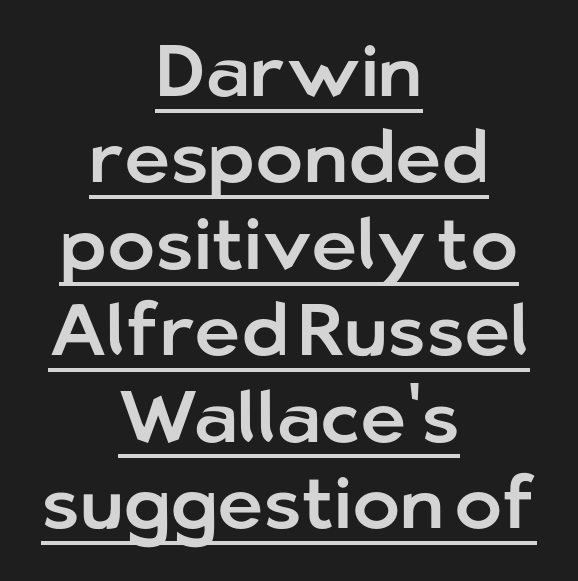
No italicization has been applied; the sample stays upright. The glyphs are accompanied by a horizontal stroke just below them. Where is the straight margin? There isn't one; the lines are centered. Check where the strokes stop: nothing finishes them off — pure sans.
